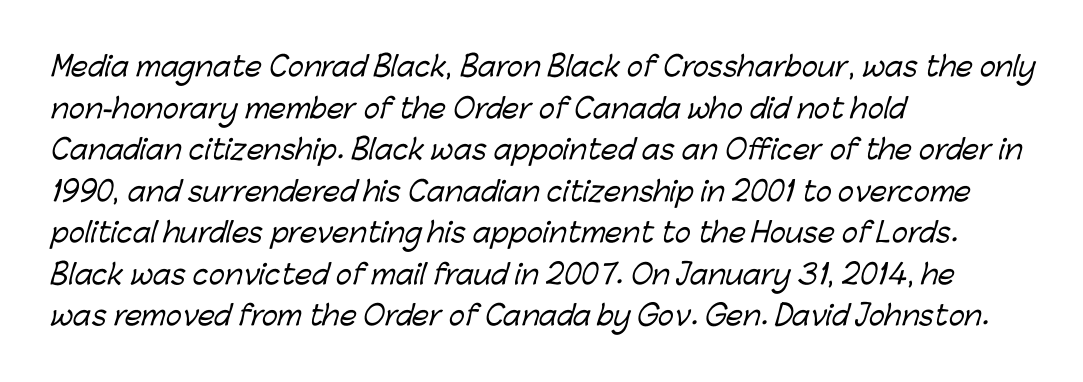
Q: Is the text underlined? A: No.
Q: How is the paragraph aligned? A: Left-aligned.
Q: Is the spacing between letters normal or unusually wide? A: Normal.
Q: Is the spacing between lines tight, normal or loose? A: Normal.
